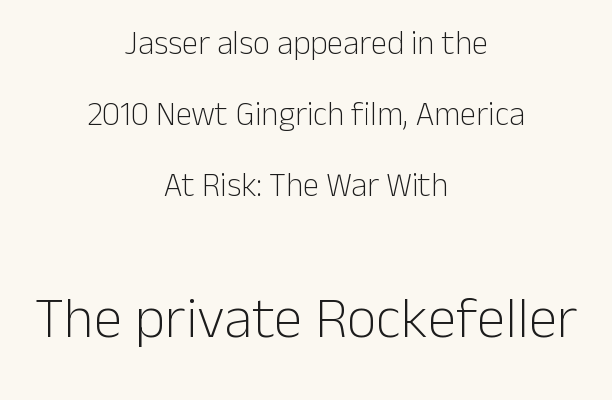
The image shows 58 px light sans-serif type, upright; set centered, loose line spacing (2.15x), normal letter spacing, not underlined; the second (bottom) block is 1.76x larger; low stroke contrast and a medium x-height.
